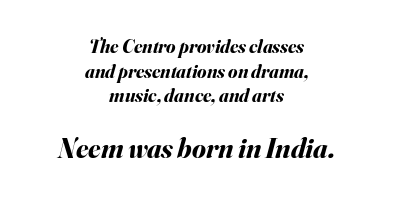
Q: Is the text bold? A: Yes.
Q: Is the text italic (slanted)? A: Yes, it leans right by about 16 degrees.
Q: Is the text underlined? A: No.
Q: How is the paragraph aligned? A: Centered.
Q: Is the spacing between letters normal or unusually wide? A: Normal.
Q: Is the spacing between lines tight, normal or loose? A: Normal.
Q: Which block of text is set in a larger size, the first (top) or the second (bottom)? A: The second (bottom) one.
Q: Width (condensed, normal, or wide)? A: Normal.
Q: Stroke contrast? A: Medium.
Q: x-height? A: Small.
Q: Monospaced? A: No.
